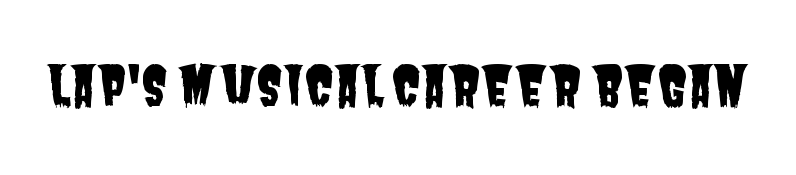
Clear beneath every line of the passage. Proportional: the letters do not fall into vertical columns. Grotesque or geometric, the face here clearly has no serifs. Look at the tracking — it's just the regular setting, nothing added.
